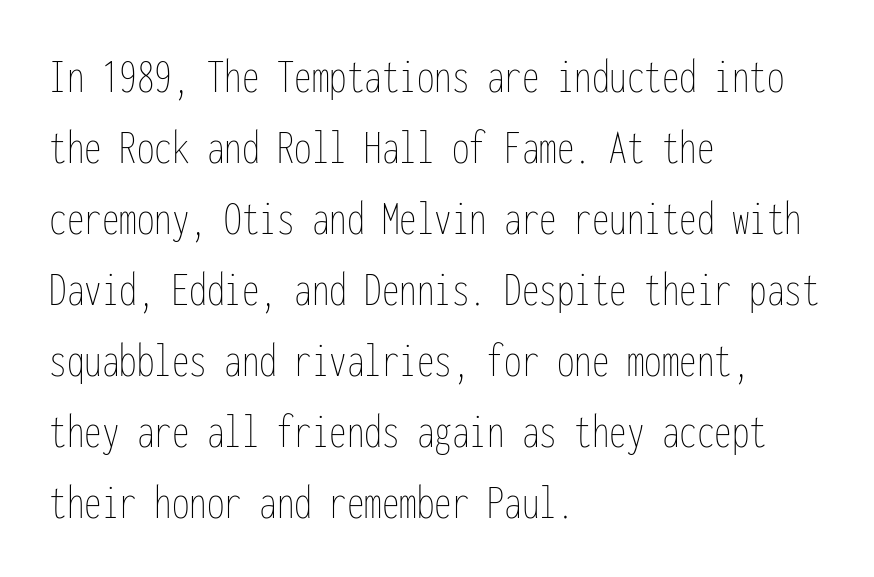
The image shows 50 px thin, condensed type, upright, monospaced; set left-aligned, normal line spacing (1.42x), normal letter spacing, not underlined; low stroke contrast and a medium x-height.
